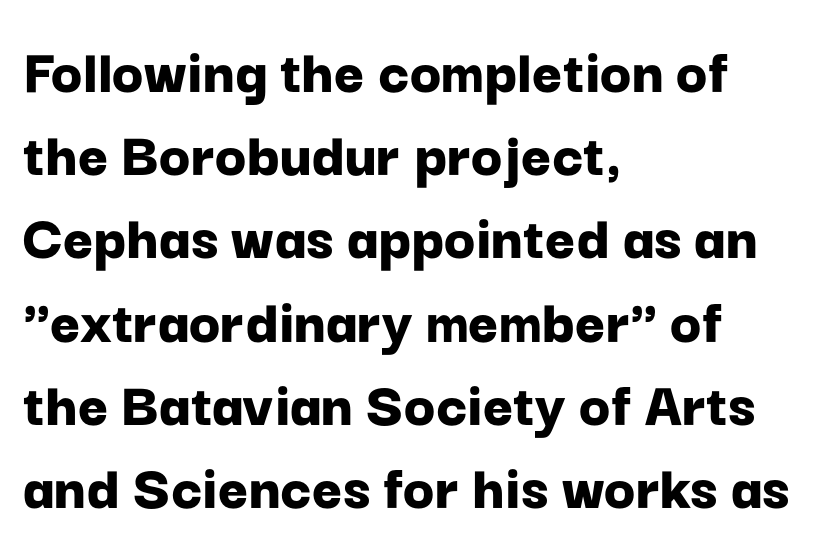
Q: Is the text bold? A: Yes.
Q: Is the text italic (slanted)? A: No, it is upright.
Q: Is the typeface a serif or a sans-serif typeface? A: Sans-serif.
Q: Is the text underlined? A: No.
Q: How is the paragraph aligned? A: Left-aligned.
Q: Is the spacing between letters normal or unusually wide? A: Normal.
Q: Is the spacing between lines tight, normal or loose? A: Normal.
Q: Width (condensed, normal, or wide)? A: Normal.
Q: Stroke contrast? A: Low.
Q: x-height? A: Medium.
Q: Monospaced? A: No.
